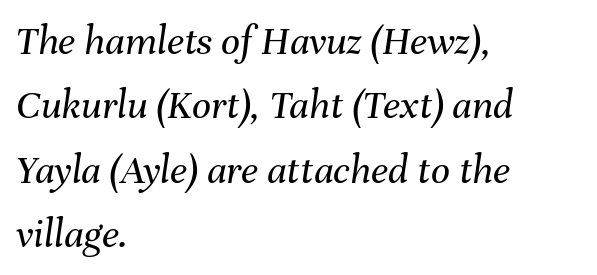
The image shows 42 px regular-weight type, italic (leaning right); set left-aligned, normal line spacing (1.53x), normal letter spacing, not underlined; medium stroke contrast and a medium x-height.
